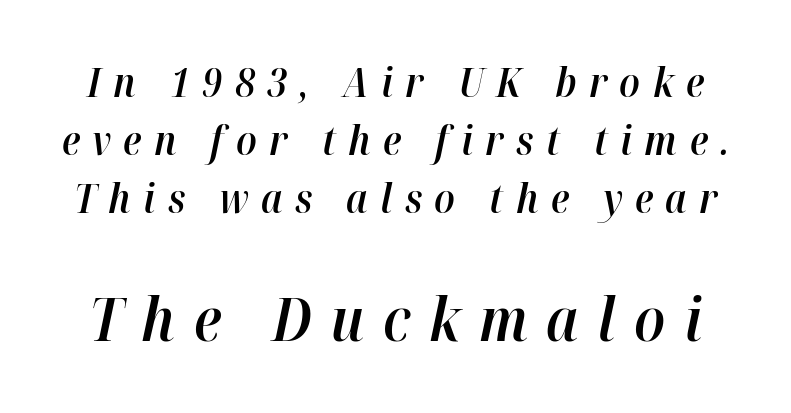
The image shows 60 px semibold type, italic (leaning right); set normal line spacing (1.45x), unusually wide letter spacing (+0.31 em), not underlined; the second (bottom) block is 1.5x larger; high stroke contrast and a medium x-height.
